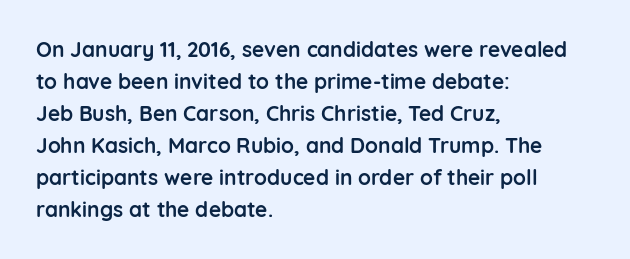
Q: Is the text bold? A: Yes.
Q: Is the text italic (slanted)? A: No, it is upright.
Q: Is the text underlined? A: No.
Q: How is the paragraph aligned? A: Left-aligned.
Q: Is the spacing between letters normal or unusually wide? A: Normal.
Q: Is the spacing between lines tight, normal or loose? A: Normal.
